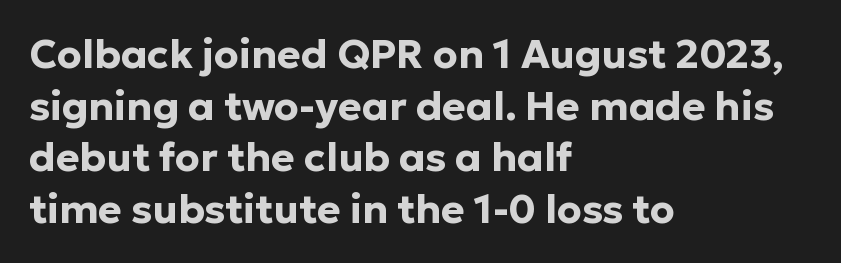
The text was rendered using a sans face with plain stroke endings. The foot of each line stays bare and open. The passage shown stacks its lines at a standard gap. Note the varied advance widths — an 'i' is clearly narrower than an 'm'.
